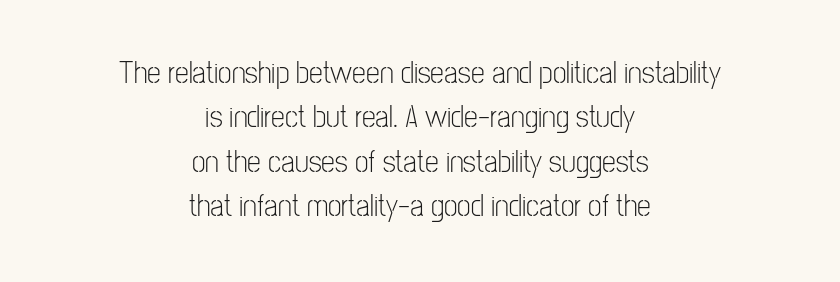
The image shows 31 px light, condensed sans-serif type, upright; set centered, normal line spacing (1.43x), normal letter spacing, not underlined; low stroke contrast and a medium x-height.
